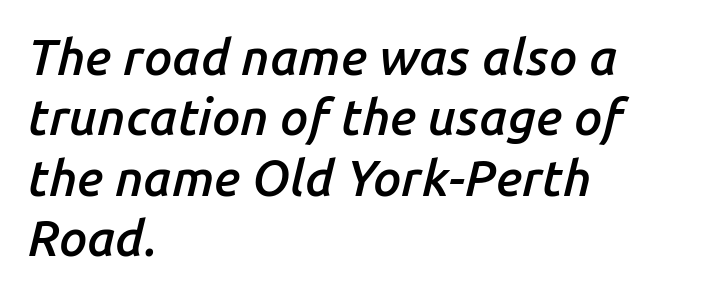
{"italic": "yes", "lean": "right", "slant_degrees": 14, "bold": "semi", "weight": "semibold", "width": "normal", "stroke_contrast": "low", "x_height": "medium", "monospaced": "no", "underline": "no", "align": "left", "line_spacing_ratio": 1.21, "letter_spacing": "normal", "letter_spacing_em": 0.0, "glyph_px": 50}
